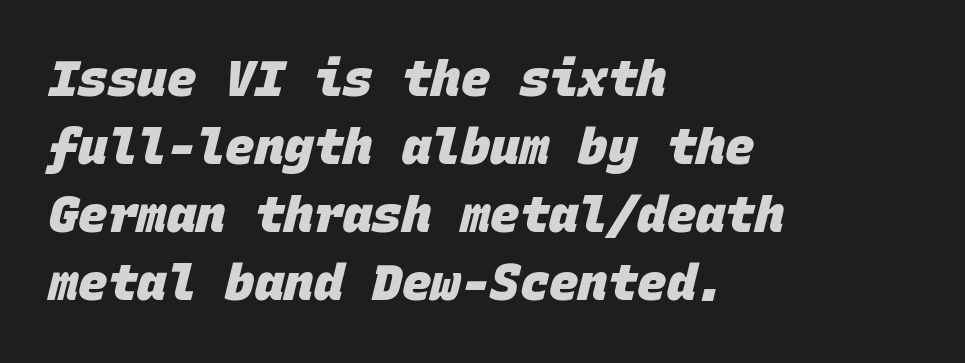
Monospaced: the letters line up in strict vertical columns. Plain, unruled lines of type. The passage is arranged the way most books set body copy — flush left. These lines sit exactly where default settings would place them. Classification — sans serif. How are the letters spaced? Ordinarily, with no added tracking.
